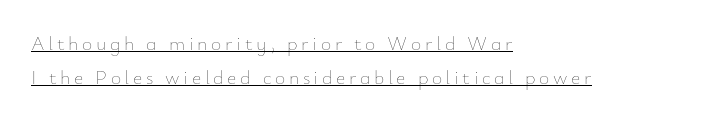
{"italic": "no", "bold": "no", "underline": "yes", "align": "left", "line_spacing_ratio": 1.71, "glyph_px": 20}
